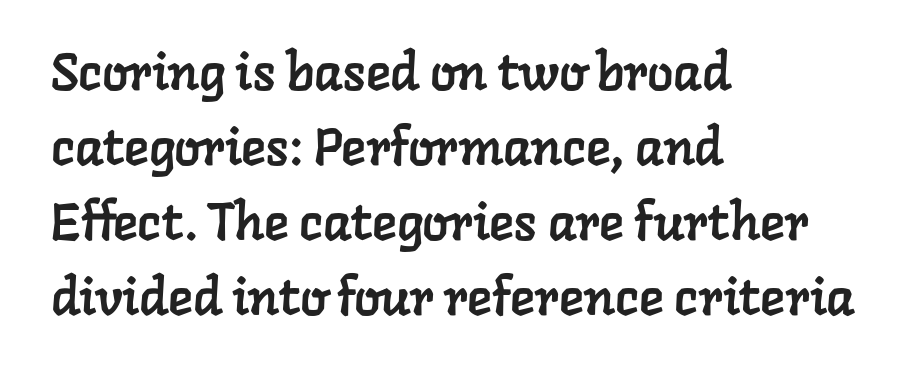
{"serif": "yes", "width": "normal", "stroke_contrast": "low", "x_height": "medium", "monospaced": "no", "underline": "no", "align": "left", "line_spacing": "normal", "line_spacing_ratio": 1.44, "letter_spacing": "normal", "letter_spacing_em": 0.0, "glyph_px": 52}
